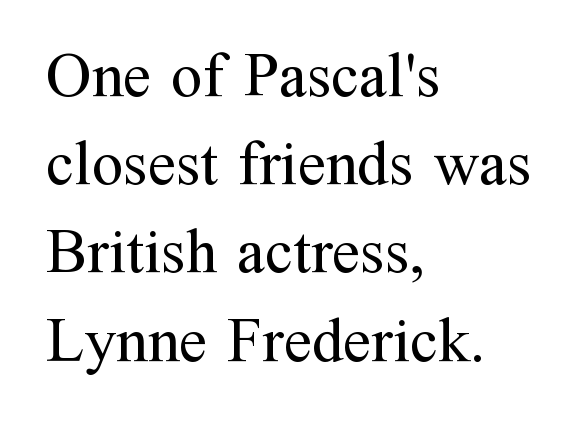
Q: Is the text bold? A: No.
Q: Is the text italic (slanted)? A: No, it is upright.
Q: Is the typeface a serif or a sans-serif typeface? A: Serif.
Q: Is the text underlined? A: No.
Q: How is the paragraph aligned? A: Left-aligned.
Q: Is the spacing between letters normal or unusually wide? A: Normal.
Q: Is the spacing between lines tight, normal or loose? A: Normal.
Q: Width (condensed, normal, or wide)? A: Normal.
Q: Stroke contrast? A: Medium.
Q: x-height? A: Medium.
Q: Monospaced? A: No.
